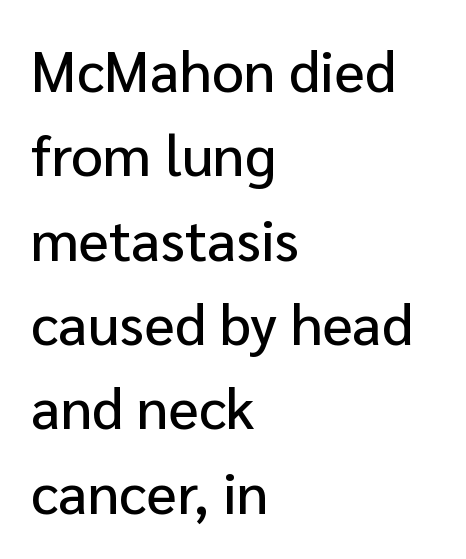
{"serif": "no", "italic": "no", "width": "normal", "stroke_contrast": "low", "x_height": "medium", "monospaced": "no", "underline": "no", "align": "left", "line_spacing": "normal", "line_spacing_ratio": 1.48, "letter_spacing": "normal", "letter_spacing_em": 0.0, "glyph_px": 57}
